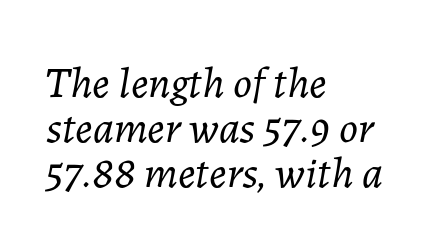
The image shows 44 px light type, italic (leaning right); set left-aligned, tight line spacing (1.02x), normal letter spacing, not underlined; low stroke contrast and a medium x-height.
